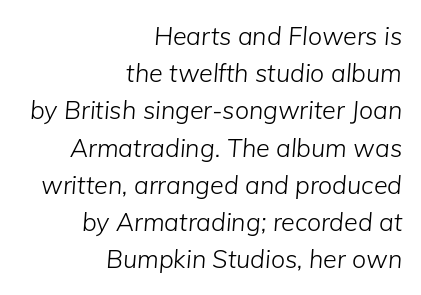
Notice how descenders clear the ascenders below comfortably — that's standard leading. Words float on clear page, feet unadorned. Honestly, the letter spacing is just normal — you wouldn't notice it. The glyphs look as if they've been sheared to an angle. Nothing heavy about these letters — not bold at all. Layout note: lines flush right.
